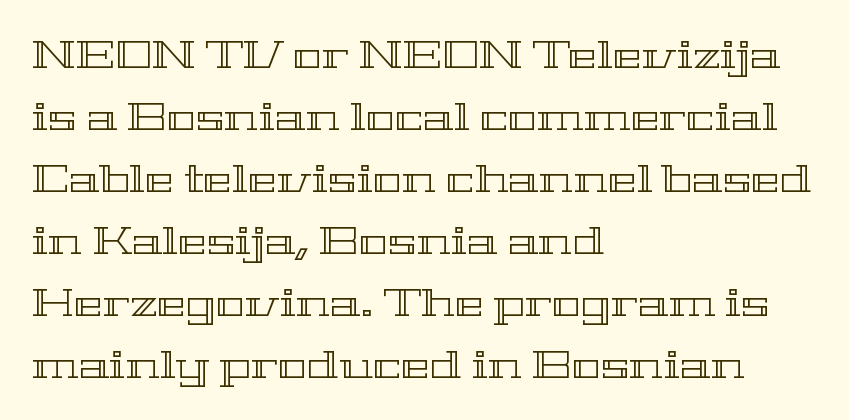
Q: Is the text italic (slanted)? A: No, it is upright.
Q: Is the text underlined? A: No.
Q: How is the paragraph aligned? A: Left-aligned.
Q: Is the spacing between letters normal or unusually wide? A: Normal.
Q: Is the spacing between lines tight, normal or loose? A: Normal.
Q: Width (condensed, normal, or wide)? A: Wide.
Q: x-height? A: Medium.
Q: Monospaced? A: No.
